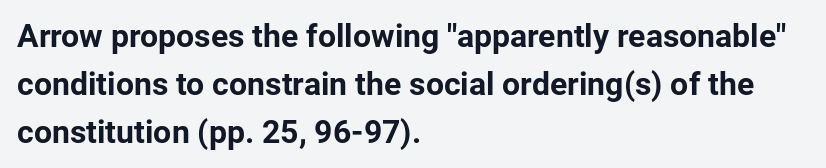
It's the straight-up-and-down kind of type. Tracking value appears to be zero — textbook default spacing. Regarding leading, the lines here are spaced in the standard way. The string is rendered with underlining switched off.
